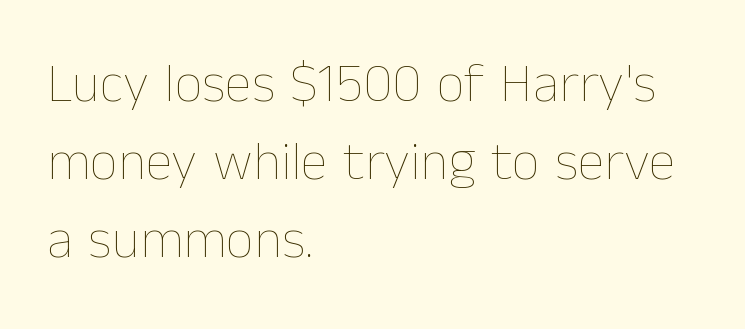
Spacing between characters is what you'd get straight out of the box. The string is rendered with underlining switched off. The passage shown is typed in a proportional face where columns would drift. Designer's note — italics off, roman on.
